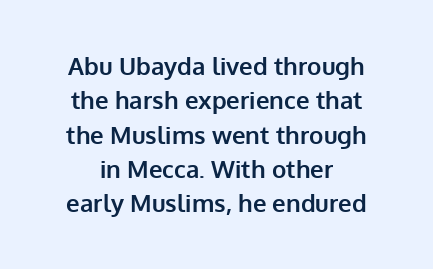
The passage shown has conventional tracking throughout. Any mark beneath the type? The region is blank. It's the straight-up-and-down kind of type. The vertical gap from one line to the next is medium.
